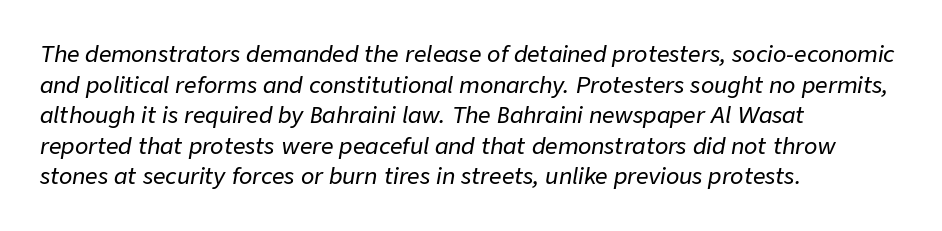
The image shows 22 px text type, italic (leaning right); set left-aligned, normal line spacing (1.39x), normal letter spacing, not underlined.
